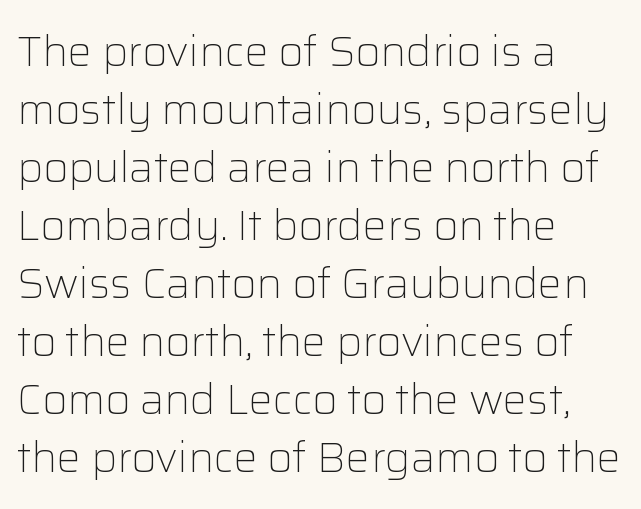
Q: Is the text bold? A: No.
Q: Is the text italic (slanted)? A: No, it is upright.
Q: Is the typeface a serif or a sans-serif typeface? A: Sans-serif.
Q: Is the text underlined? A: No.
Q: How is the paragraph aligned? A: Left-aligned.
Q: Is the spacing between letters normal or unusually wide? A: Normal.
Q: Is the spacing between lines tight, normal or loose? A: Normal.
Q: Width (condensed, normal, or wide)? A: Normal.
Q: Stroke contrast? A: Low.
Q: x-height? A: Medium.
Q: Monospaced? A: No.
